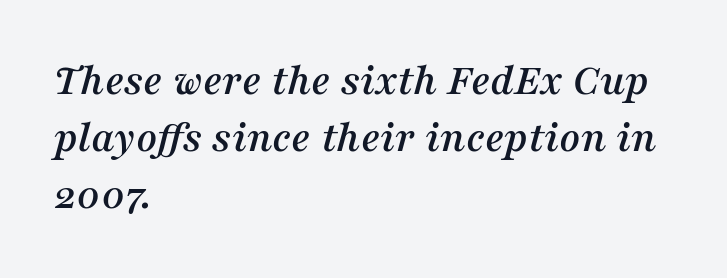
Q: Is the text italic (slanted)? A: Yes, it leans right by about 16 degrees.
Q: Is the typeface a serif or a sans-serif typeface? A: Serif.
Q: Is the text underlined? A: No.
Q: How is the paragraph aligned? A: Left-aligned.
Q: Is the spacing between letters normal or unusually wide? A: Normal.
Q: Is the spacing between lines tight, normal or loose? A: Normal.
Q: Width (condensed, normal, or wide)? A: Normal.
Q: Stroke contrast? A: Medium.
Q: x-height? A: Medium.
Q: Monospaced? A: No.
